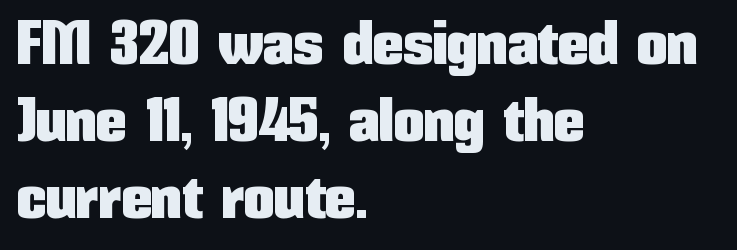
{"serif": "no", "italic": "no", "width": "condensed", "stroke_contrast": "low", "x_height": "medium", "monospaced": "no", "underline": "no", "align": "left", "line_spacing": "normal", "line_spacing_ratio": 1.26, "letter_spacing": "normal", "letter_spacing_em": 0.0, "glyph_px": 61}
